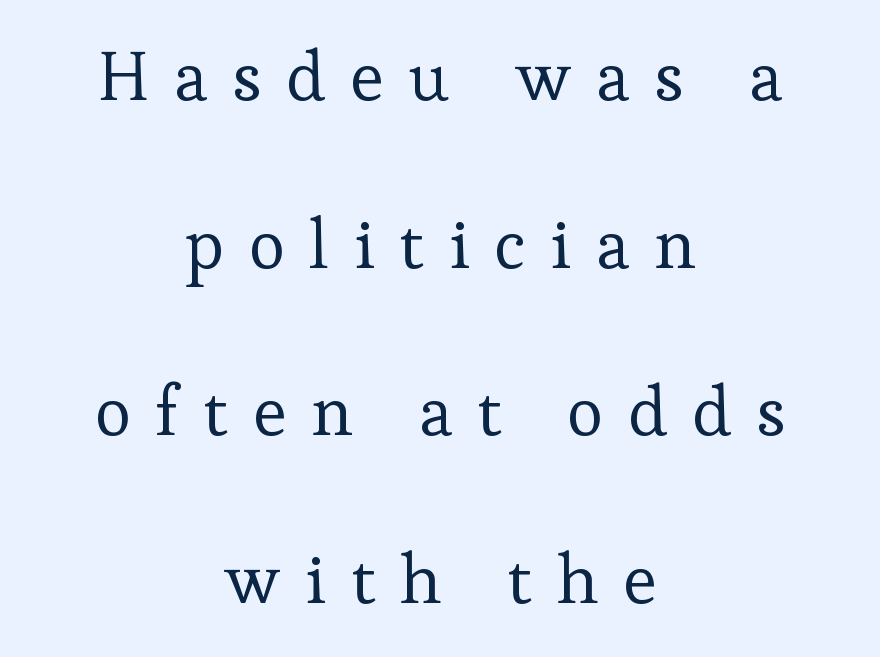
Q: Is the text bold? A: No.
Q: Is the text italic (slanted)? A: No, it is upright.
Q: Is the typeface a serif or a sans-serif typeface? A: Serif.
Q: Is the text underlined? A: No.
Q: How is the paragraph aligned? A: Centered.
Q: Is the spacing between letters normal or unusually wide? A: Unusually wide.
Q: Is the spacing between lines tight, normal or loose? A: Loose.
Q: Width (condensed, normal, or wide)? A: Normal.
Q: Stroke contrast? A: Low.
Q: x-height? A: Medium.
Q: Monospaced? A: No.
